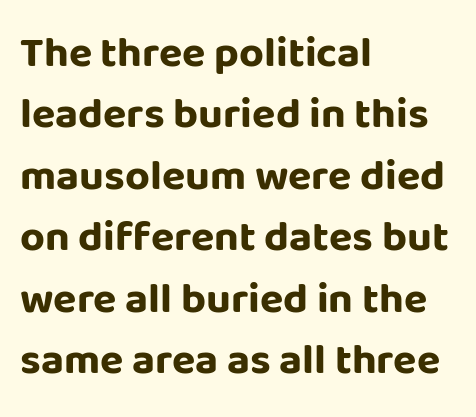
{"serif": "no", "italic": "no", "bold": "yes", "weight": "bold", "width": "normal", "stroke_contrast": "low", "x_height": "large", "monospaced": "no", "underline": "no", "align": "left", "line_spacing": "normal", "line_spacing_ratio": 1.43, "letter_spacing": "normal", "letter_spacing_em": 0.0, "glyph_px": 43}
